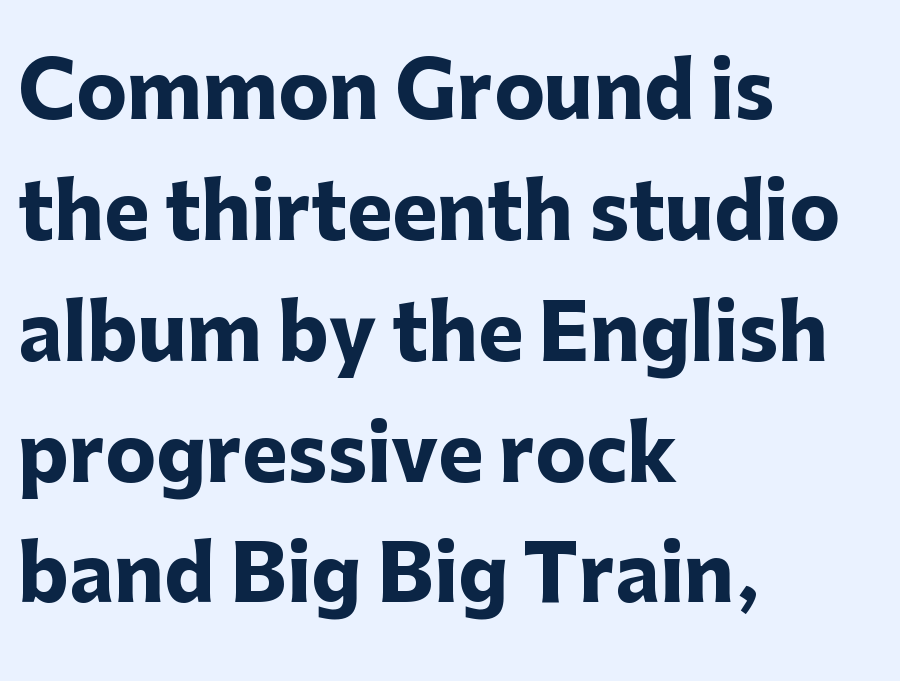
Unlike a traditional serif, this face leaves its strokes unadorned. Notice how the passage keeps a crisp vertical edge on the left only. The type sits square on the baseline with zero lean. A clean baseline with only descenders dipping below it. Plenty of ink on the page — the face is bold.
